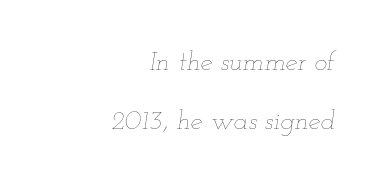
The image shows 27 px text type, italic (leaning right); set right-aligned, loose line spacing (2.2x), normal letter spacing, not underlined.
